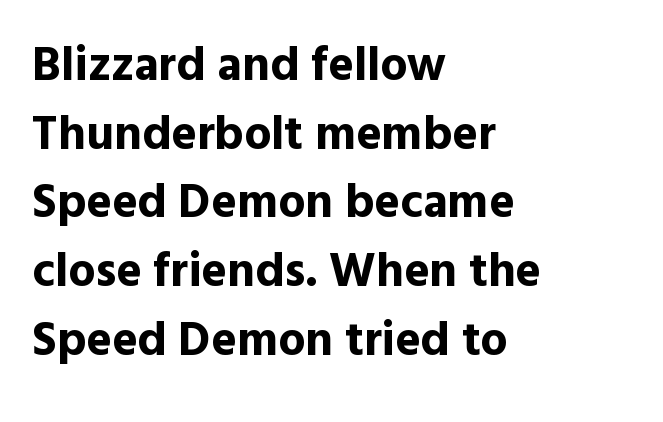
Q: Is the text bold? A: Yes.
Q: Is the text italic (slanted)? A: No, it is upright.
Q: Is the typeface a serif or a sans-serif typeface? A: Sans-serif.
Q: Is the text underlined? A: No.
Q: How is the paragraph aligned? A: Left-aligned.
Q: Is the spacing between letters normal or unusually wide? A: Normal.
Q: Is the spacing between lines tight, normal or loose? A: Normal.
Q: Width (condensed, normal, or wide)? A: Normal.
Q: x-height? A: Medium.
Q: Monospaced? A: No.
